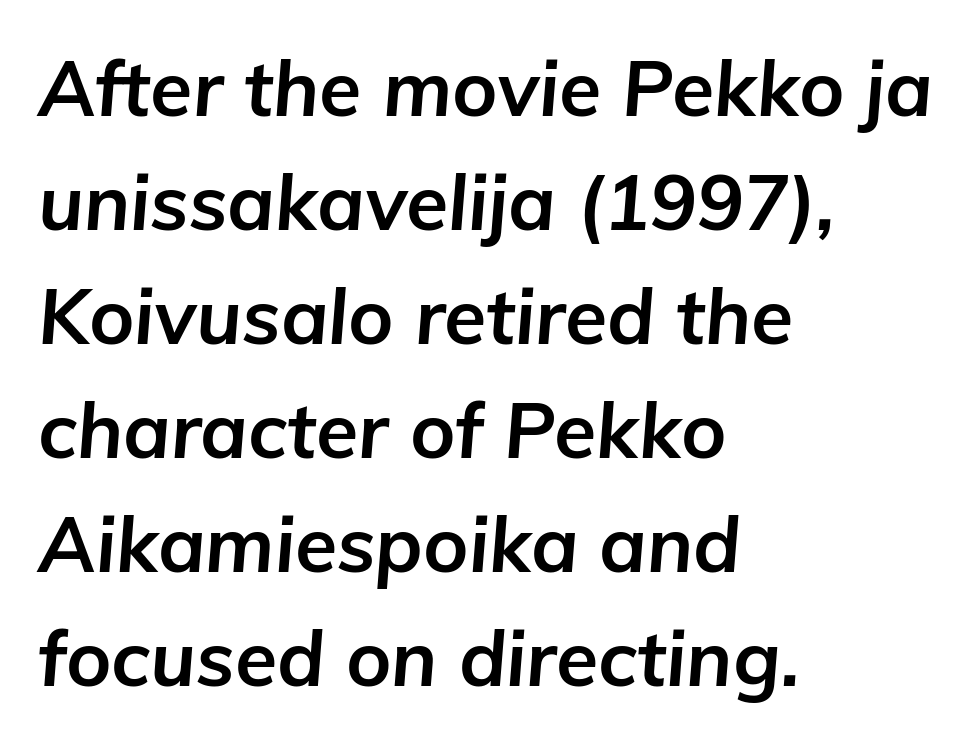
You could call the tracking neutral — neither tight nor loose. The ragged edge is on the right, which tells us the setting is flush left. Here the designer chose a conventional face with non-uniform glyph widths. Rows of type keep a routine distance in the vertical direction. Chunky letters — that's bold for sure. There's an unmistakable incline to the writing here.
